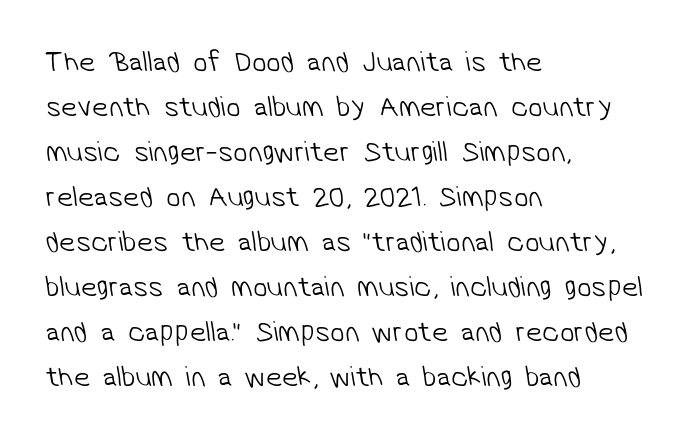
Stroke thickness stays within the range of a standard reading face or lighter. This sample uses a sans-serif face. Each word holds together tightly as a unit, with standard inter-letter gaps. Line beginnings align vertically; line endings do not. The block of text has a typical density, with ordinary space between rows. Proportional: the letters do not fall into vertical columns.
